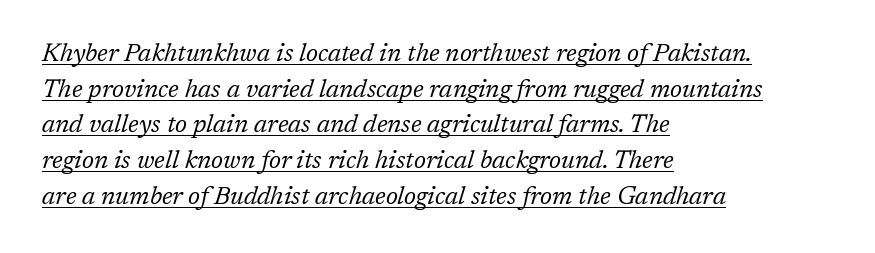
{"italic": "yes", "lean": "right", "slant_degrees": 17, "bold": "no", "underline": "yes", "align": "left", "line_spacing": "normal", "line_spacing_ratio": 1.43, "letter_spacing": "normal", "letter_spacing_em": 0.0, "glyph_px": 25}
